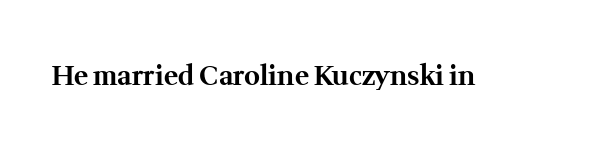
The image shows 27 px bold type, upright; set normal letter spacing, not underlined.
